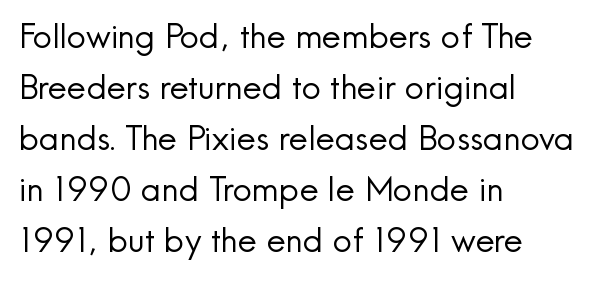
{"serif": "no", "italic": "no", "bold": "no", "weight": "regular", "width": "normal", "x_height": "small", "monospaced": "no", "underline": "no", "align": "left", "line_spacing": "normal", "line_spacing_ratio": 1.5, "letter_spacing": "normal", "letter_spacing_em": 0.0, "glyph_px": 34}
